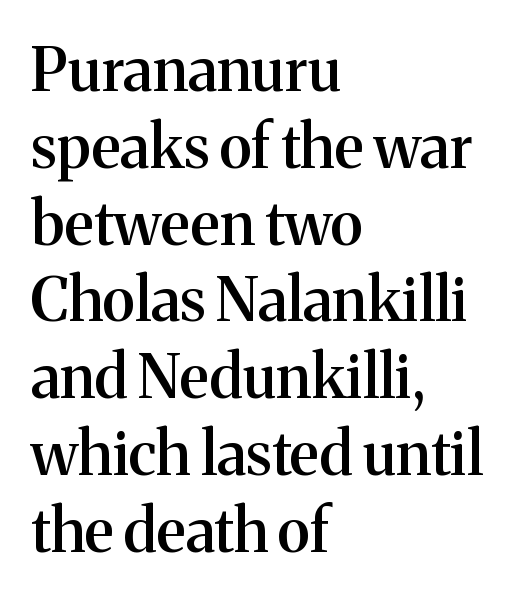
The image shows 60 px semibold serif type, upright; set left-aligned, normal line spacing (1.28x), normal letter spacing, not underlined; medium stroke contrast and a medium x-height.
